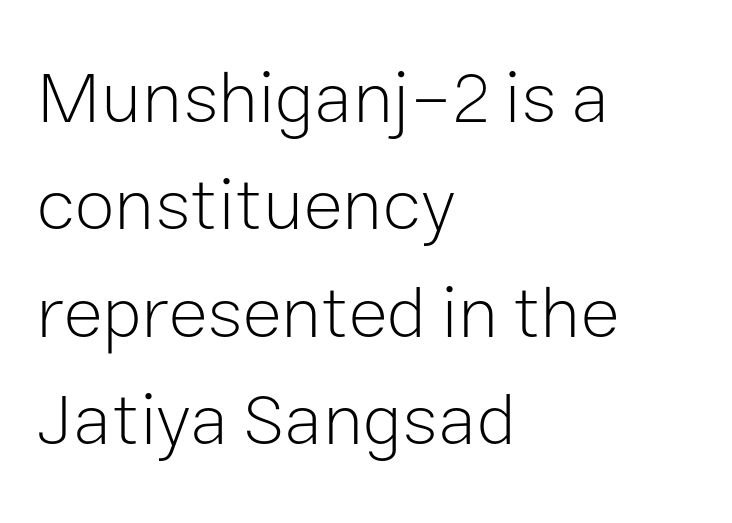
The image shows 73 px light sans-serif type, upright; set left-aligned, normal line spacing (1.47x), normal letter spacing, not underlined; low stroke contrast and a medium x-height.
